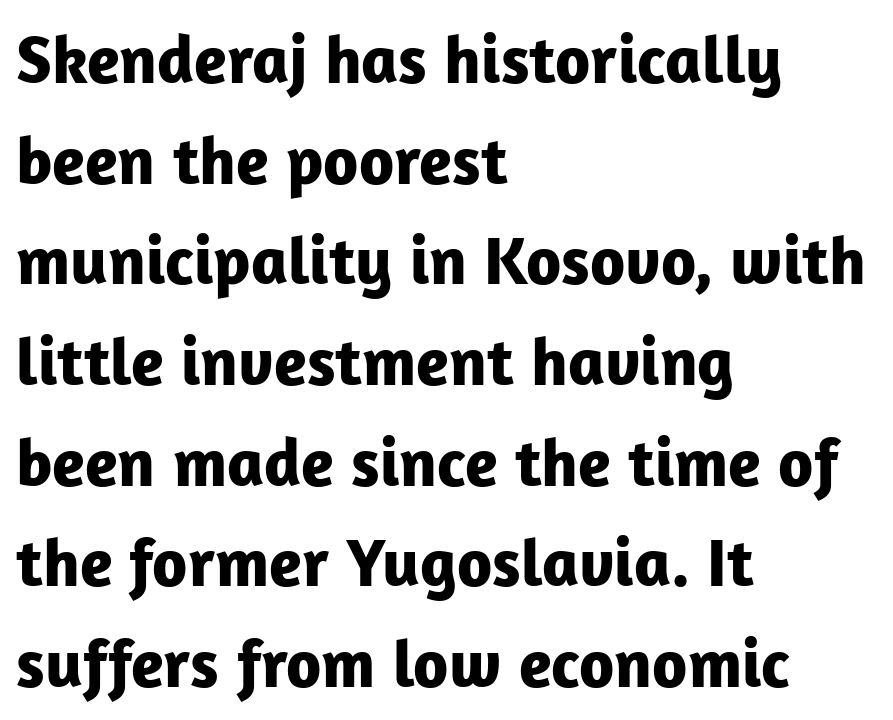
Q: Is the text bold? A: Yes.
Q: Is the text italic (slanted)? A: No, it is upright.
Q: Is the typeface a serif or a sans-serif typeface? A: Sans-serif.
Q: Is the text underlined? A: No.
Q: How is the paragraph aligned? A: Left-aligned.
Q: Is the spacing between letters normal or unusually wide? A: Normal.
Q: Is the spacing between lines tight, normal or loose? A: Normal.
Q: Width (condensed, normal, or wide)? A: Normal.
Q: Stroke contrast? A: Low.
Q: x-height? A: Medium.
Q: Monospaced? A: No.
